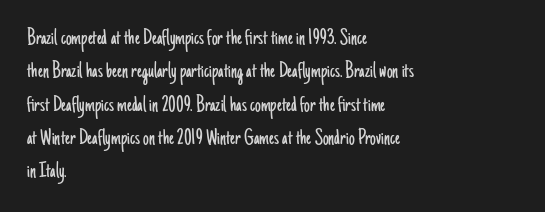
How would I describe the line gaps? Plain and ordinary. Just letters on the line, the space beneath them empty. Alignment: flush left. In terms of posture, this sample is upright.
